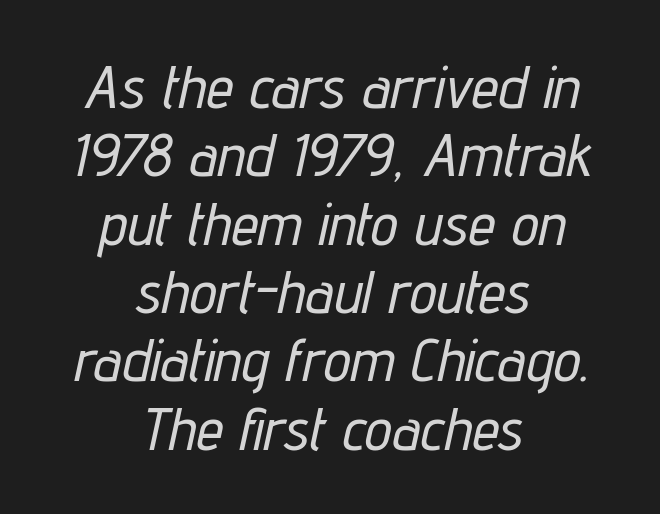
{"italic": "yes", "lean": "right", "slant_degrees": 12, "width": "condensed", "stroke_contrast": "low", "x_height": "medium", "monospaced": "no", "underline": "no", "align": "center", "line_spacing": "tight", "line_spacing_ratio": 1.12, "letter_spacing": "normal", "letter_spacing_em": 0.0, "glyph_px": 61}
